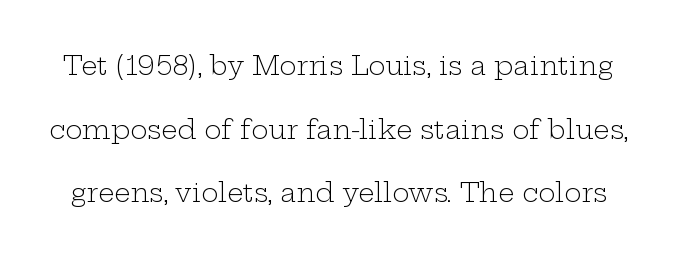
{"italic": "no", "bold": "no", "underline": "no", "line_spacing": "loose", "line_spacing_ratio": 2.45, "letter_spacing": "normal", "letter_spacing_em": 0.0, "glyph_px": 26}
